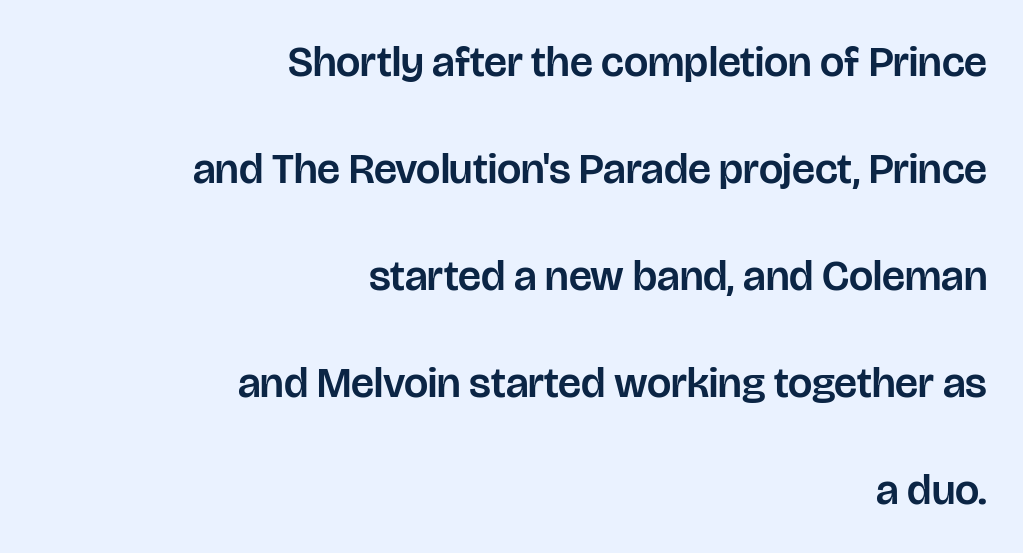
The image shows 43 px sans-serif type, upright; set right-aligned, loose line spacing (2.49x), normal letter spacing, not underlined; low stroke contrast and a large x-height.
